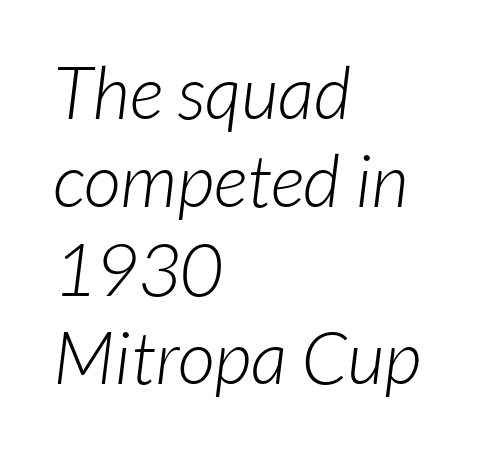
The image shows 73 px light sans-serif type; set left-aligned, line spacing 1.21x, normal letter spacing, not underlined; low stroke contrast and a medium x-height.
